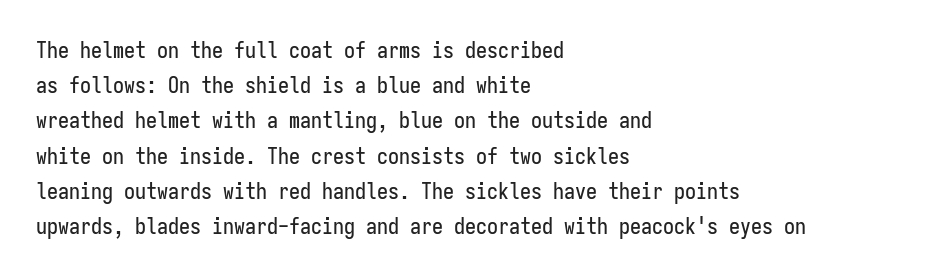
{"italic": "no", "underline": "no", "align": "left", "line_spacing": "normal", "line_spacing_ratio": 1.6, "letter_spacing": "normal", "letter_spacing_em": 0.0, "glyph_px": 22}
